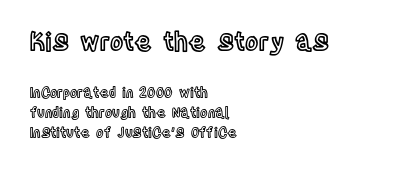
{"italic": "no", "underline": "no", "align": "left", "line_spacing": "normal", "line_spacing_ratio": 1.41, "letter_spacing": "normal", "letter_spacing_em": 0.0, "larger_block": "first", "size_ratio": 1.79, "glyph_px": 25}
